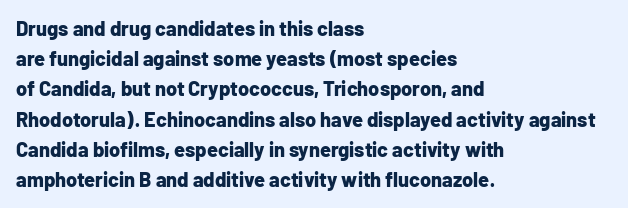
Q: Is the text bold? A: Yes.
Q: Is the text italic (slanted)? A: No, it is upright.
Q: Is the text underlined? A: No.
Q: How is the paragraph aligned? A: Left-aligned.
Q: Is the spacing between letters normal or unusually wide? A: Normal.
Q: Is the spacing between lines tight, normal or loose? A: Normal.
